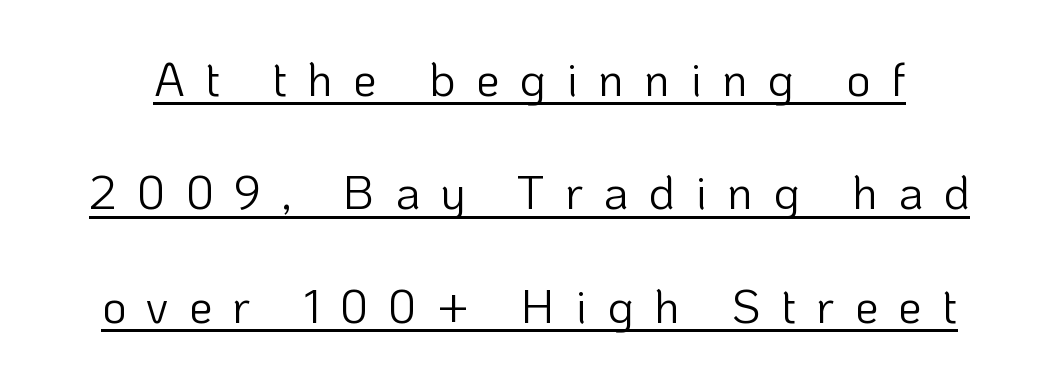
Q: Is the text bold? A: No.
Q: Is the text italic (slanted)? A: No, it is upright.
Q: Is the typeface a serif or a sans-serif typeface? A: Sans-serif.
Q: Is the text underlined? A: Yes.
Q: Is the spacing between letters normal or unusually wide? A: Unusually wide.
Q: Is the spacing between lines tight, normal or loose? A: Loose.
Q: Width (condensed, normal, or wide)? A: Normal.
Q: Stroke contrast? A: Low.
Q: x-height? A: Medium.
Q: Monospaced? A: No.
